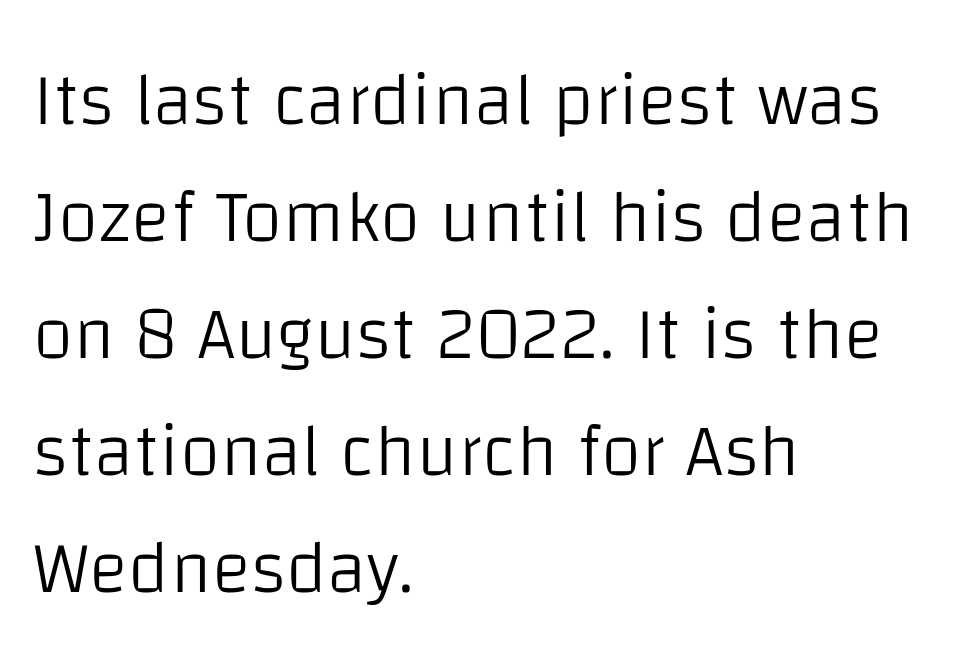
Q: Is the text bold? A: No.
Q: Is the text italic (slanted)? A: No, it is upright.
Q: Is the typeface a serif or a sans-serif typeface? A: Sans-serif.
Q: Is the text underlined? A: No.
Q: How is the paragraph aligned? A: Left-aligned.
Q: Is the spacing between letters normal or unusually wide? A: Normal.
Q: Is the spacing between lines tight, normal or loose? A: Normal.
Q: Width (condensed, normal, or wide)? A: Normal.
Q: Stroke contrast? A: Low.
Q: x-height? A: Large.
Q: Monospaced? A: No.
